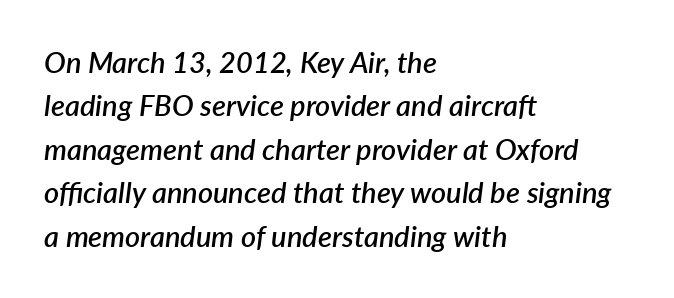
Horizontal bands of white between lines are of average thickness. The string is rendered with underlining switched off. Here the glyphs are tracked normally, forming tight word shapes. As a designer I'd log this as weight 600, semibold. Teacher's note: observe the even left margin — that is flush-left alignment.
